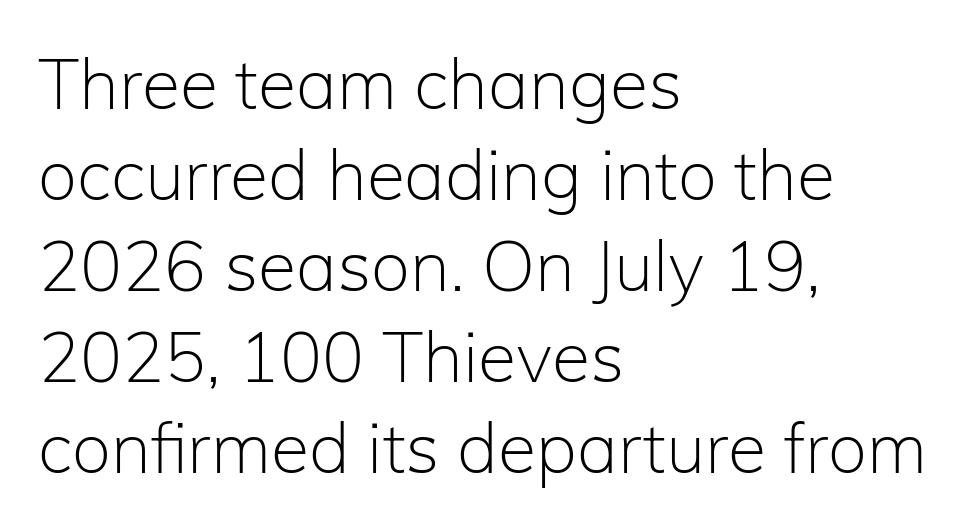
Note the varied advance widths — an 'i' is clearly narrower than an 'm'. Look at the bottom of the vertical strokes: they stop flat, with no serifs. Stems and bowls with no extra thickness — not bold. Normally led — the rows are evenly, conventionally spaced.
